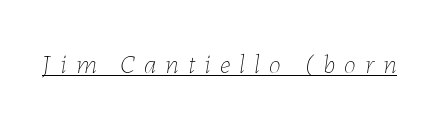
The image shows 27 px text type, italic (leaning right); set unusually wide letter spacing (+0.34 em), underlined.
